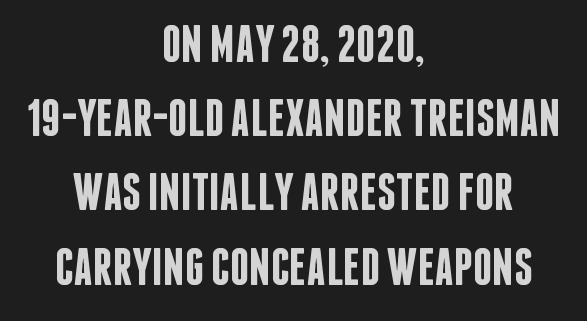
Words appear dense and cohesive because spacing is normal. Each line is balanced around a shared central axis. The letters carry no serifs — their stems end cleanly without finishing strokes. Proportional: the letters do not fall into vertical columns.
